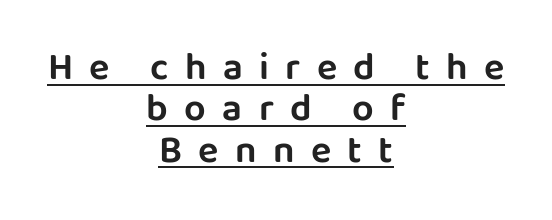
Q: Is the text italic (slanted)? A: No, it is upright.
Q: Is the typeface a serif or a sans-serif typeface? A: Sans-serif.
Q: Is the text underlined? A: Yes.
Q: How is the paragraph aligned? A: Centered.
Q: Is the spacing between letters normal or unusually wide? A: Unusually wide.
Q: Is the spacing between lines tight, normal or loose? A: Tight.
Q: Width (condensed, normal, or wide)? A: Normal.
Q: Stroke contrast? A: Low.
Q: x-height? A: Large.
Q: Monospaced? A: No.
